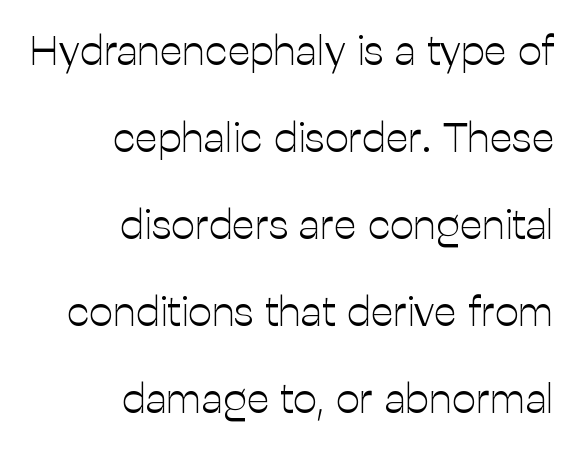
To sum up the face: it is a sans, with no serifs. The weight would be labelled regular, book, light, or lighter still. One glance says open: line gaps are wider than usual. The area under the type is left untouched. The face used here is proportionally spaced, like ordinary book or web type. Upright lettering throughout.
